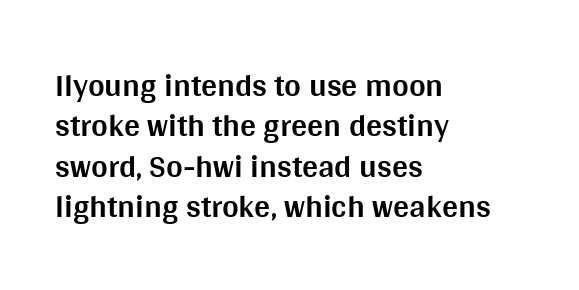
Between one letter and the next there's only the usual sliver of space. Do the letters lean? They stand straight. Pretty heavy lettering here — definitely bold. Descenders hang freely into open space. Rows of type keep a routine distance in the vertical direction.
